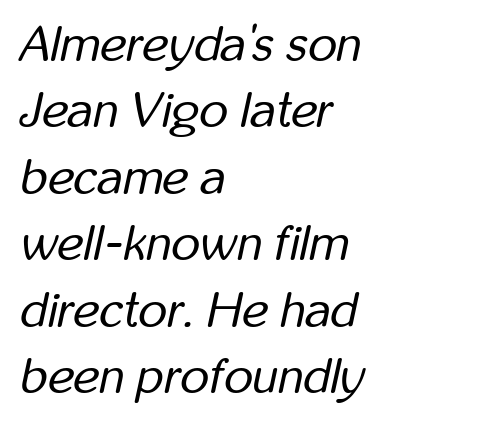
The image shows 50 px regular-weight, condensed type, italic (leaning right); set left-aligned, normal line spacing (1.33x), normal letter spacing, not underlined; low stroke contrast and a medium x-height.
